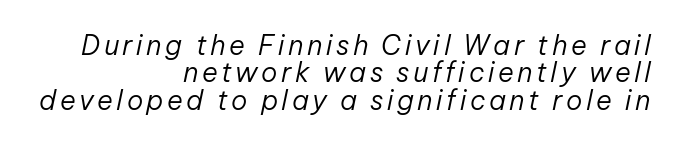
{"italic": "yes", "lean": "right", "slant_degrees": 12, "bold": "no", "underline": "no", "align": "right", "line_spacing": "tight", "line_spacing_ratio": 1.01, "glyph_px": 27}
